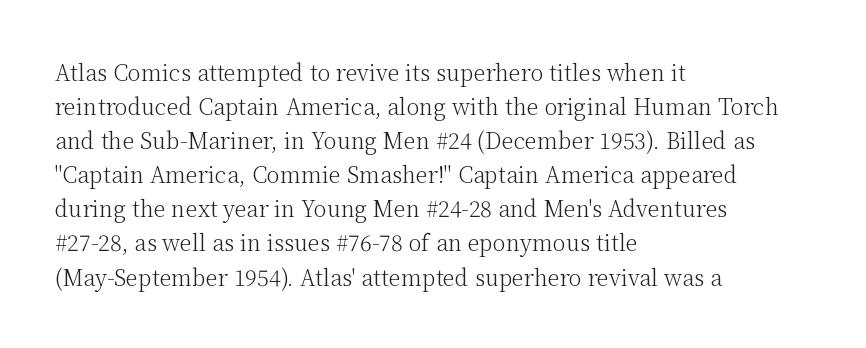
Caption: multi-line text, flush left, ragged right. Rendered with straight, roman letterforms. Beneath every word, the page is bare. Weight: not bold — regular or lighter. Nobody touched the tracking dial on this one. Vertically, the passage feels balanced, rows spaced as you'd expect.
